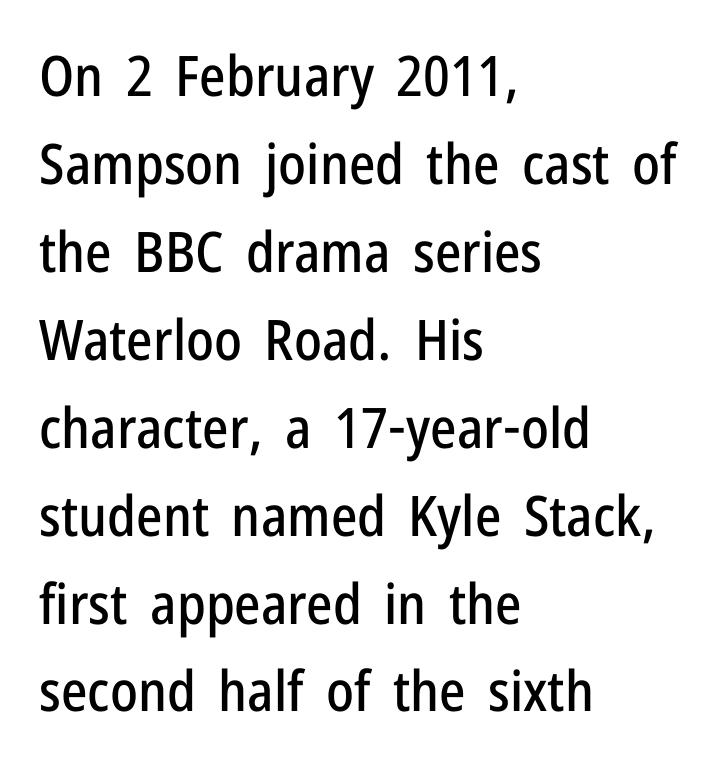
The image shows 56 px condensed sans-serif type, upright; set left-aligned, normal line spacing (1.57x), normal letter spacing, not underlined; low stroke contrast and a medium x-height.
